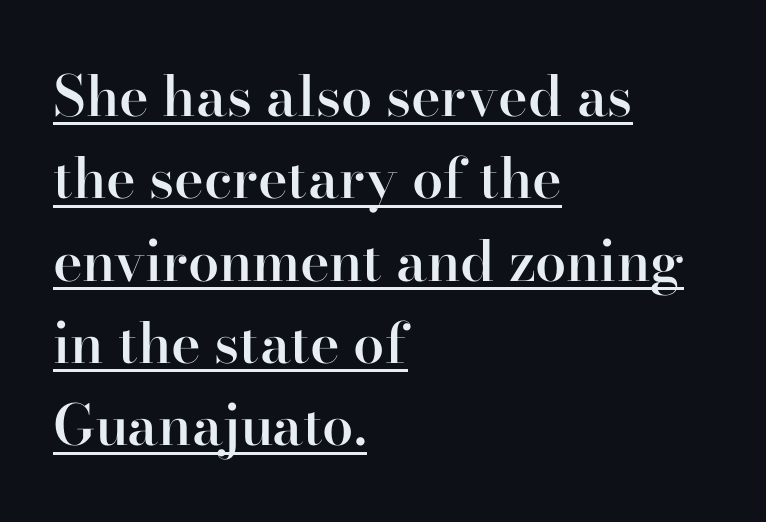
The specimen includes a rule beneath the text block's lines. The gaps between neighbouring characters are ordinary and unremarkable. These lines carry some extra weight — a demibold, not a full bold. Each new line begins a customary step beneath the previous one. The rendering shows small feet on the letterforms — a serif design. Here the designer chose a conventional face with non-uniform glyph widths.
